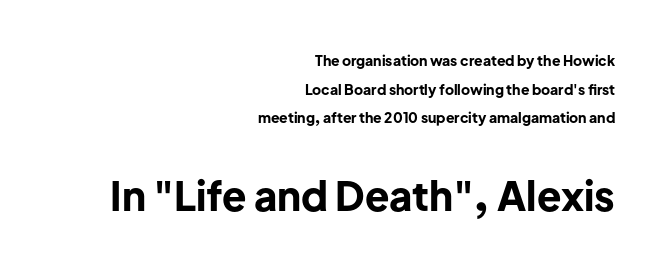
The image shows 40 px bold sans-serif type, upright; set right-aligned, loose line spacing (2.05x), normal letter spacing, not underlined; the second (bottom) block is 2.86x larger; low stroke contrast and a medium x-height.
